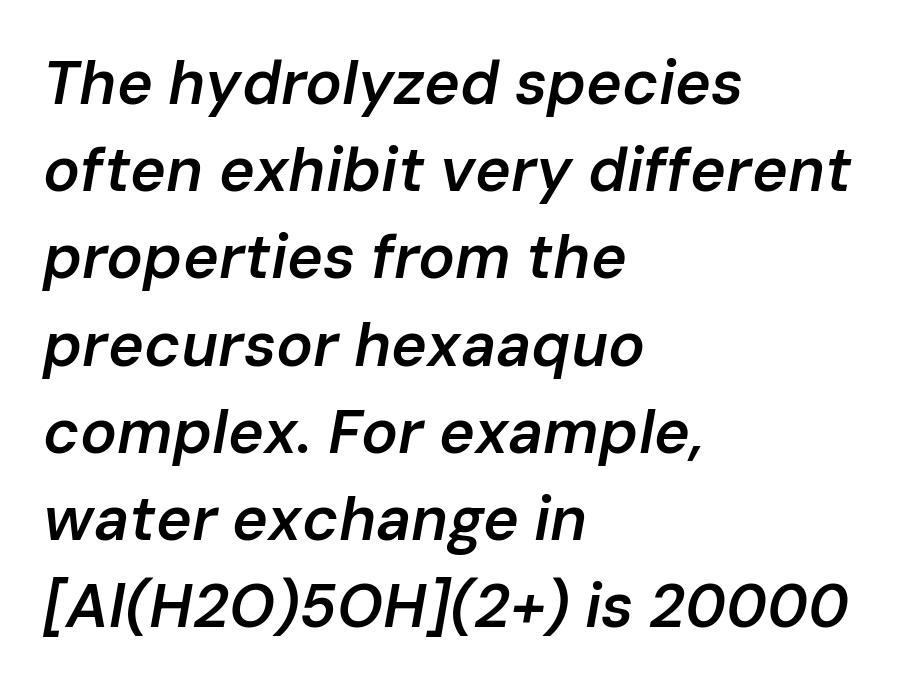
{"italic": "yes", "lean": "right", "slant_degrees": 10, "bold": "semi", "weight": "semibold", "width": "normal", "stroke_contrast": "low", "x_height": "medium", "monospaced": "no", "underline": "no", "align": "left", "line_spacing": "normal", "line_spacing_ratio": 1.43, "letter_spacing": "normal", "letter_spacing_em": 0.0, "glyph_px": 61}
